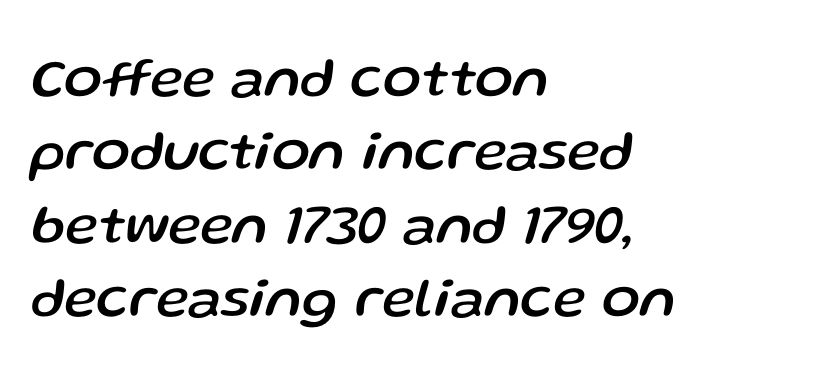
Caption: standard tracking, unaltered. The gap between lines stays unmarked. Baseline-to-baseline distance is the conventional proportion of letter height. This sample has the flowing, uneven cadence of proportional lettering.
